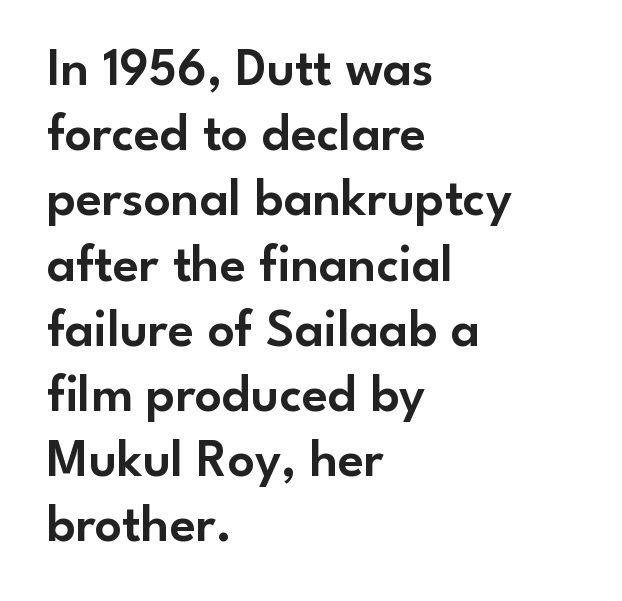
Observe the absence of serifs on each vertical stroke in this sample. The rag falls on the right side of this text block. Standard letterfit; no display-style spreading of the glyphs. You can tell it's not italic because the verticals are truly vertical. The glyphs are unaccompanied by any horizontal stroke below them. Do the characters align in a grid? No, the font is proportional.
